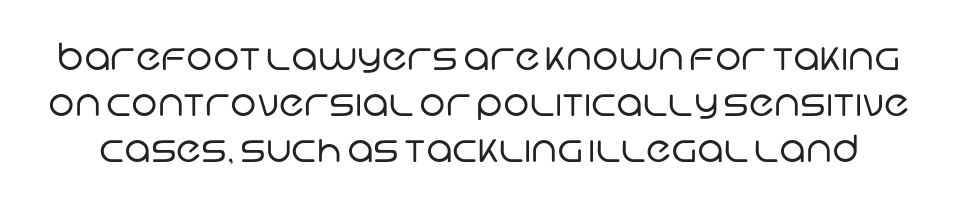
{"serif": "no", "bold": "no", "weight": "regular", "width": "normal", "stroke_contrast": "low", "x_height": "large", "monospaced": "no", "underline": "no", "line_spacing_ratio": 1.24, "letter_spacing": "normal", "letter_spacing_em": 0.0, "glyph_px": 37}
